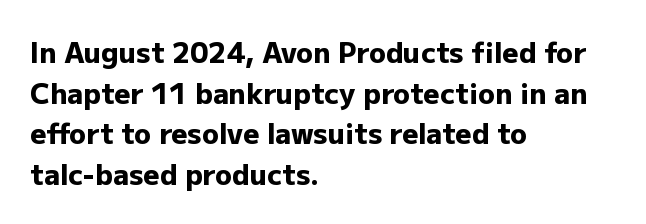
You can tell it's not italic because the verticals are truly vertical. The string is rendered with underlining switched off. This rendering uses left alignment, leaving the right contour irregular. Stroke thickness is high; the sample reads as a true bold. Students, note that the glyphs here touch the page at normal intervals.
